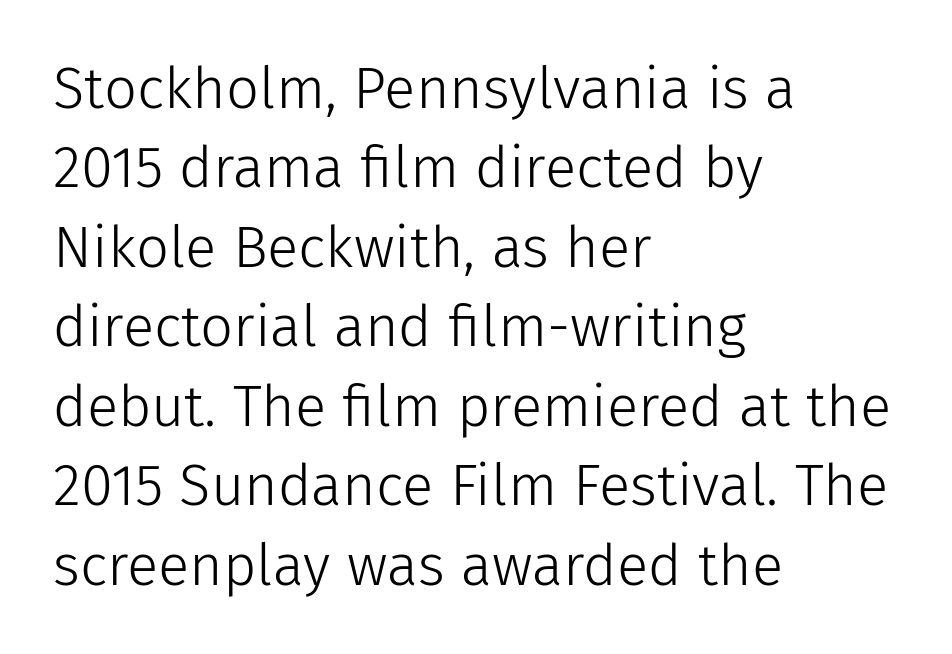
Q: Is the text bold? A: No.
Q: Is the text italic (slanted)? A: No, it is upright.
Q: Is the typeface a serif or a sans-serif typeface? A: Sans-serif.
Q: Is the text underlined? A: No.
Q: How is the paragraph aligned? A: Left-aligned.
Q: Is the spacing between letters normal or unusually wide? A: Normal.
Q: Is the spacing between lines tight, normal or loose? A: Normal.
Q: Width (condensed, normal, or wide)? A: Normal.
Q: Stroke contrast? A: Low.
Q: x-height? A: Medium.
Q: Monospaced? A: No.
